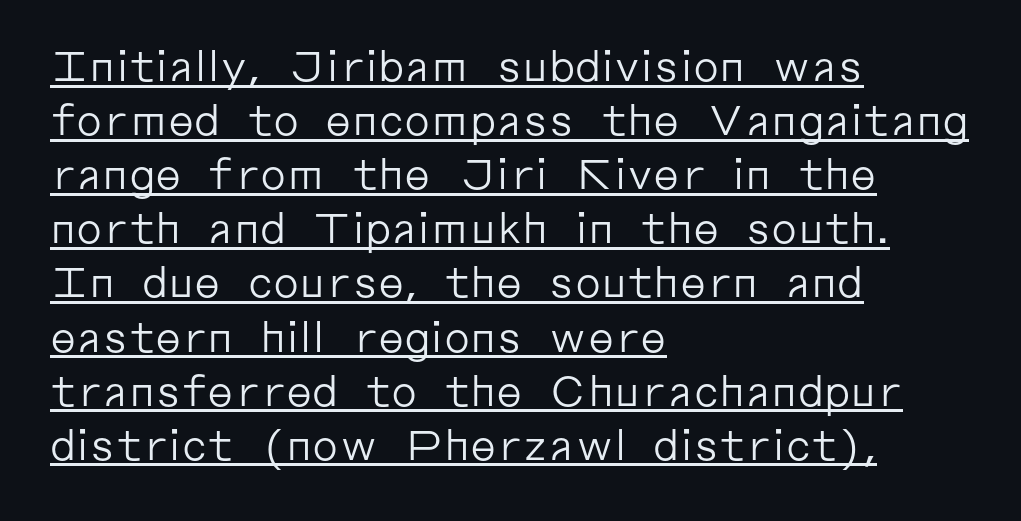
The image shows 41 px regular-weight sans-serif type, upright; set left-aligned, normal line spacing (1.32x), normal letter spacing, underlined; low stroke contrast and a medium x-height.
